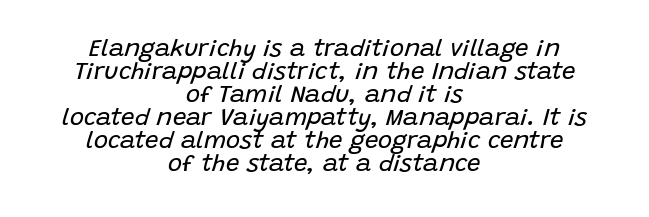
Q: Is the text bold? A: No.
Q: Is the text italic (slanted)? A: Yes, it leans right by about 15 degrees.
Q: Is the text underlined? A: No.
Q: How is the paragraph aligned? A: Centered.
Q: Is the spacing between letters normal or unusually wide? A: Normal.
Q: Is the spacing between lines tight, normal or loose? A: Tight.
